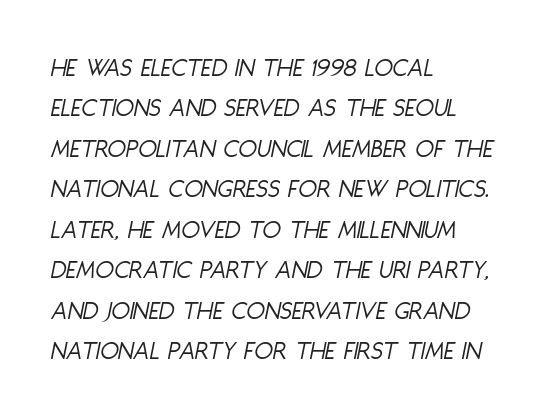
{"italic": "yes", "lean": "right", "slant_degrees": 11, "bold": "no", "underline": "no", "align": "left", "line_spacing": "normal", "line_spacing_ratio": 1.5, "letter_spacing": "normal", "letter_spacing_em": 0.0, "glyph_px": 27}
